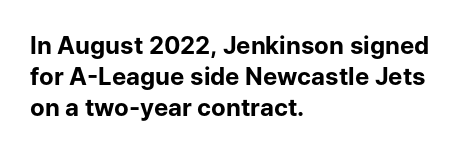
{"italic": "no", "bold": "yes", "underline": "no", "align": "left", "line_spacing": "normal", "line_spacing_ratio": 1.3, "letter_spacing": "normal", "letter_spacing_em": 0.0, "glyph_px": 24}
